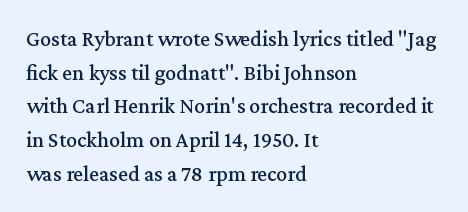
One glance says typical: line gaps are just what's usual. The letters stand upright; this is a roman face. The gap between lines stays unmarked. These lines keep a tight, regular rhythm from letter to letter. Casual observation: everything's shoved over to the left.
